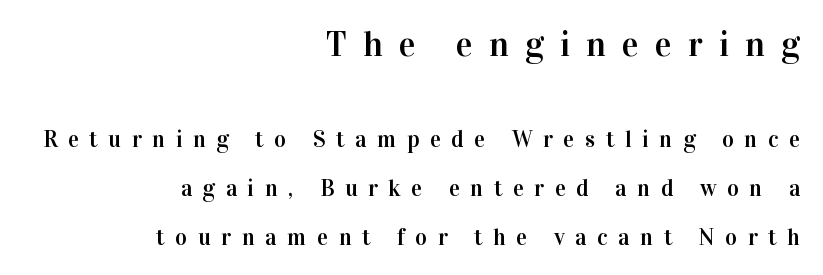
{"serif": "yes", "italic": "no", "width": "normal", "stroke_contrast": "high", "x_height": "medium", "monospaced": "no", "underline": "no", "align": "right", "line_spacing": "loose", "line_spacing_ratio": 2.12, "letter_spacing": "wide", "letter_spacing_em": 0.46, "larger_block": "first", "size_ratio": 1.52, "glyph_px": 35}
